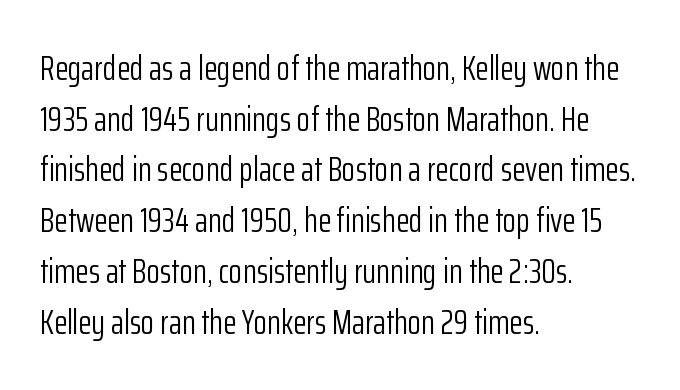
Letter spacing: default. The face looks like a standard text weight, possibly lighter. The lines in this sample share a left origin and differ only in where they stop. The typography opts for an upright posture over an oblique one. Quick note: underline off. The characters display no serif detailing; their extremities are plain.
